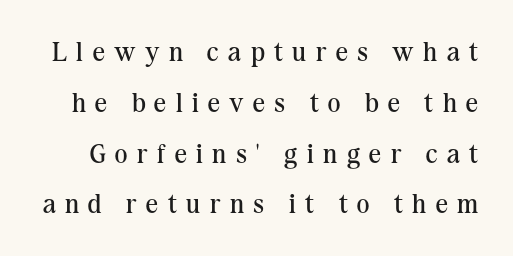
The tracking jumps out immediately: characters are airy and widely separated. The gap between lines stays unmarked. The typeface has the unassuming heft of standard copy or less. These lines were composed using upright roman letters.
